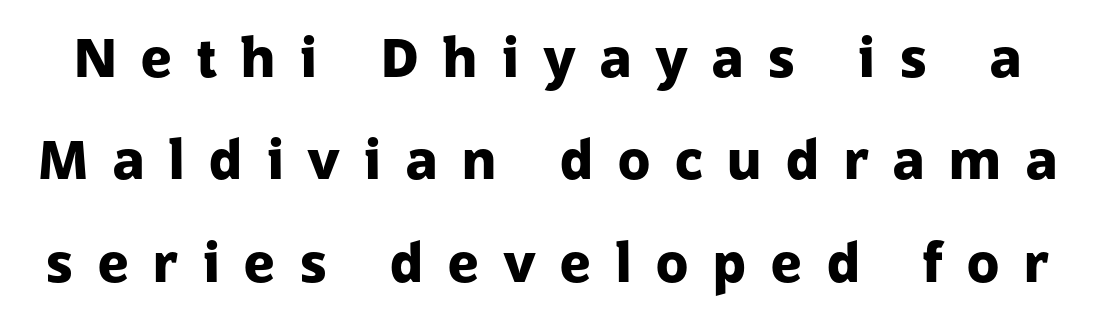
The image shows 53 px heavy sans-serif type, upright; set loose line spacing (1.93x), unusually wide letter spacing (+0.47 em), not underlined; low stroke contrast and a medium x-height.
